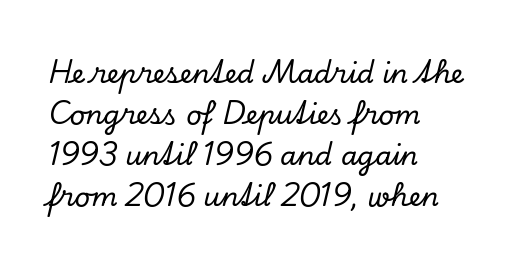
The image shows 27 px text type, italic (leaning right); set left-aligned, normal line spacing (1.52x), normal letter spacing, not underlined.
